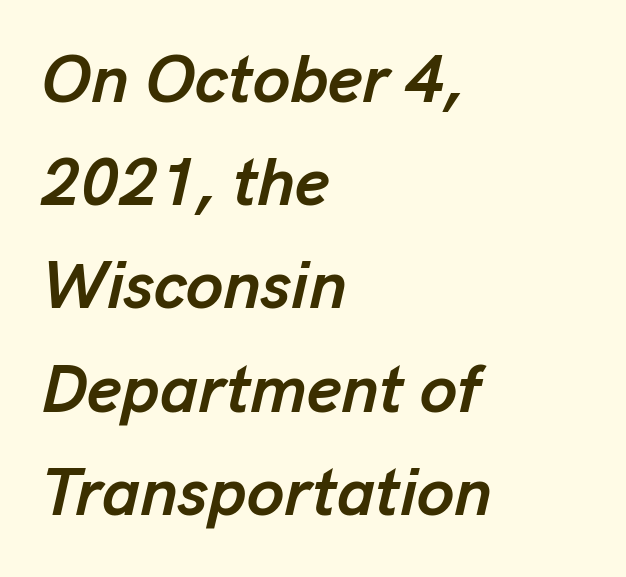
Q: Is the text bold? A: Yes.
Q: Is the text italic (slanted)? A: Yes, it leans right by about 13 degrees.
Q: Is the text underlined? A: No.
Q: How is the paragraph aligned? A: Left-aligned.
Q: Is the spacing between letters normal or unusually wide? A: Normal.
Q: Is the spacing between lines tight, normal or loose? A: Normal.
Q: Width (condensed, normal, or wide)? A: Normal.
Q: Stroke contrast? A: Low.
Q: x-height? A: Medium.
Q: Monospaced? A: No.
